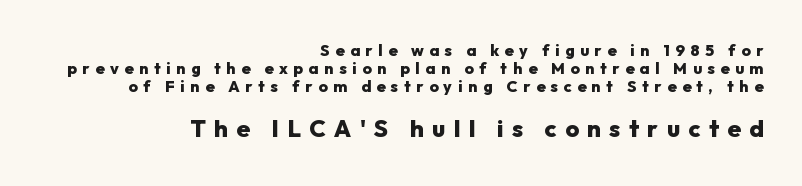
The image shows 24 px bold type, upright; set right-aligned, tight line spacing (1.12x), unusually wide letter spacing (+0.35 em), not underlined; the second (bottom) block is 1.5x larger.
